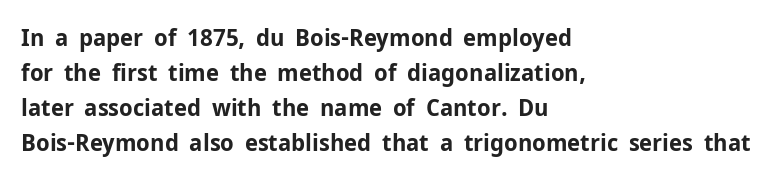
{"italic": "no", "bold": "yes", "underline": "no", "align": "left", "line_spacing": "normal", "line_spacing_ratio": 1.46, "letter_spacing": "normal", "letter_spacing_em": 0.0, "glyph_px": 24}
